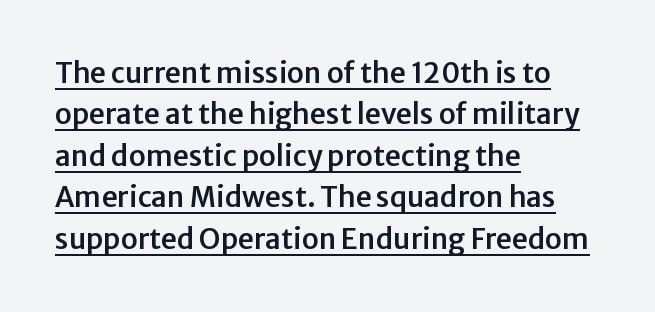
The image shows 28 px sans-serif type, upright; set left-aligned, normal line spacing (1.48x), normal letter spacing, underlined; low stroke contrast and a medium x-height.
